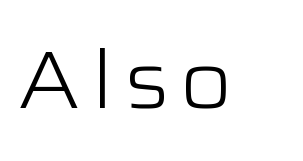
Q: Is the text bold? A: No.
Q: Is the text italic (slanted)? A: No, it is upright.
Q: Is the typeface a serif or a sans-serif typeface? A: Sans-serif.
Q: Is the text underlined? A: No.
Q: Width (condensed, normal, or wide)? A: Wide.
Q: Stroke contrast? A: Low.
Q: x-height? A: Medium.
Q: Monospaced? A: No.
